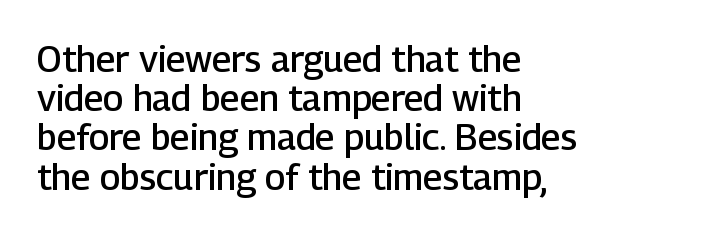
The rag falls on the right side of this text block. Nothing unusual about the tracking: characters are spaced as the font intends. A roman cut, with each character standing at attention. Leading: reduced. Is the type bold? Partly — it's a semibold, heavier than regular but not fully bold. To sum up the face: it is a sans, with no serifs.
